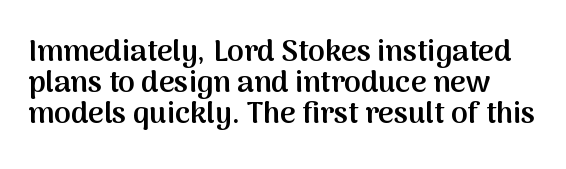
{"serif": "no", "italic": "no", "bold": "semi", "weight": "semibold", "width": "normal", "stroke_contrast": "medium", "x_height": "medium", "monospaced": "no", "underline": "no", "line_spacing": "tight", "line_spacing_ratio": 1.04, "letter_spacing": "normal", "letter_spacing_em": 0.0, "glyph_px": 30}
